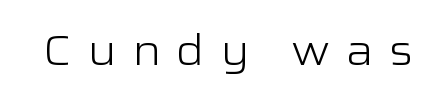
This is roman type, the default non-slanted kind. The passage shown is typed in a proportional face where columns would drift. Heft: none added — not bold. Descenders hang freely into open space. Examine the stroke ends and you'll find no serifs. Loose tracking; the words dissolve into strings of separated letters.
